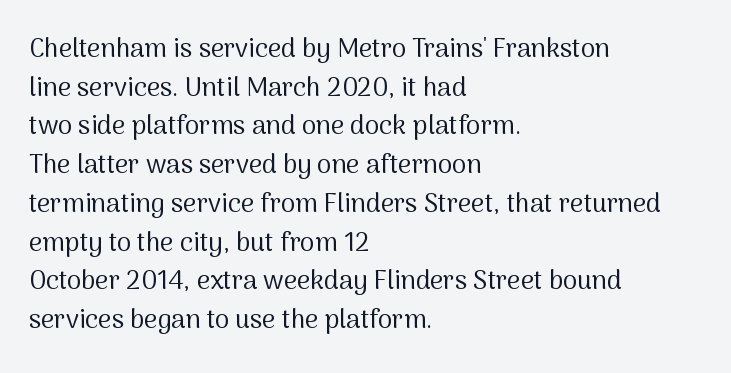
Q: Is the text bold? A: No.
Q: Is the text italic (slanted)? A: No, it is upright.
Q: Is the text underlined? A: No.
Q: How is the paragraph aligned? A: Left-aligned.
Q: Is the spacing between letters normal or unusually wide? A: Normal.
Q: Is the spacing between lines tight, normal or loose? A: Normal.
